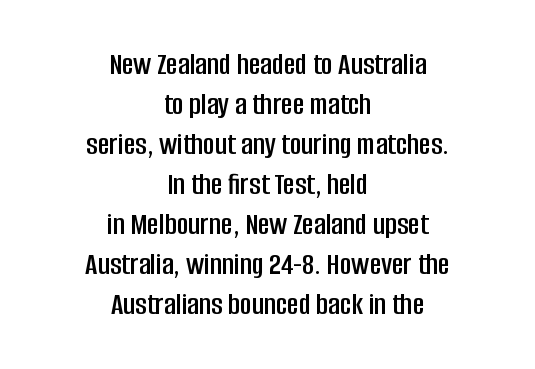
{"serif": "no", "italic": "no", "width": "condensed", "stroke_contrast": "low", "x_height": "large", "monospaced": "no", "underline": "no", "align": "center", "line_spacing": "normal", "line_spacing_ratio": 1.25, "letter_spacing": "normal", "letter_spacing_em": 0.0, "glyph_px": 32}
